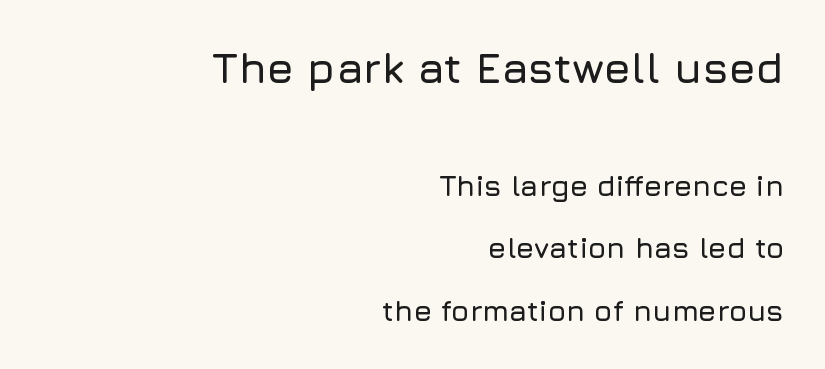
Q: Is the text italic (slanted)? A: No, it is upright.
Q: Is the typeface a serif or a sans-serif typeface? A: Sans-serif.
Q: Is the text underlined? A: No.
Q: How is the paragraph aligned? A: Right-aligned.
Q: Is the spacing between letters normal or unusually wide? A: Normal.
Q: Is the spacing between lines tight, normal or loose? A: Loose.
Q: Which block of text is set in a larger size, the first (top) or the second (bottom)? A: The first (top) one.
Q: Width (condensed, normal, or wide)? A: Normal.
Q: Stroke contrast? A: Low.
Q: x-height? A: Medium.
Q: Monospaced? A: No.
